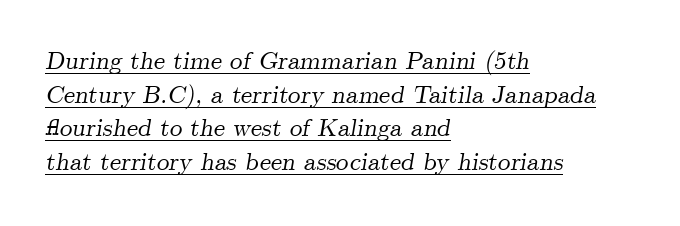
The image shows 25 px text type, italic (leaning right); set left-aligned, normal line spacing (1.35x), normal letter spacing, underlined.
